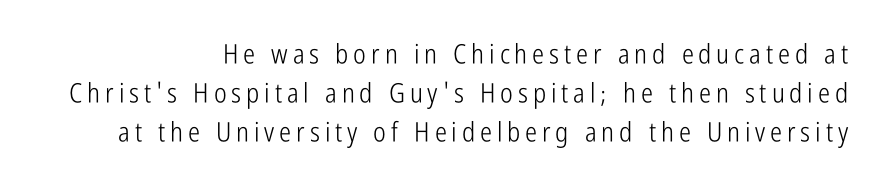
{"italic": "no", "bold": "no", "underline": "no", "line_spacing": "normal", "line_spacing_ratio": 1.45, "glyph_px": 27}
